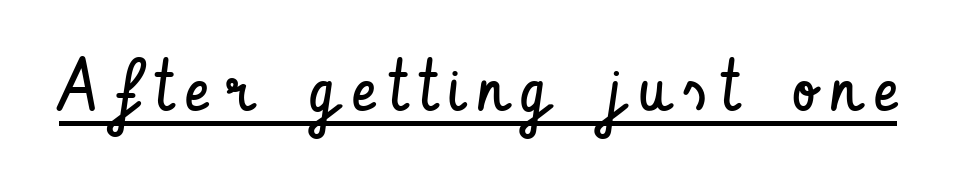
The weight would be labelled regular, book, light, or lighter still. Proportional: the letters do not fall into vertical columns. Honestly, the letter spacing is so wide it's the main thing you notice. What kind of face is this? One without serifs — a sans. Every stem runs plumb, perpendicular to the baseline.
